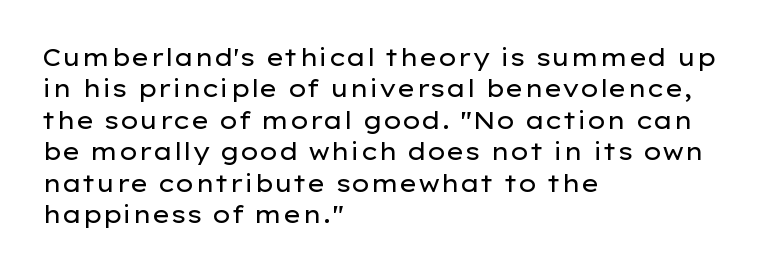
{"italic": "no", "bold": "no", "underline": "no", "align": "left", "line_spacing": "normal", "line_spacing_ratio": 1.31, "letter_spacing": "normal", "letter_spacing_em": 0.0, "glyph_px": 24}
